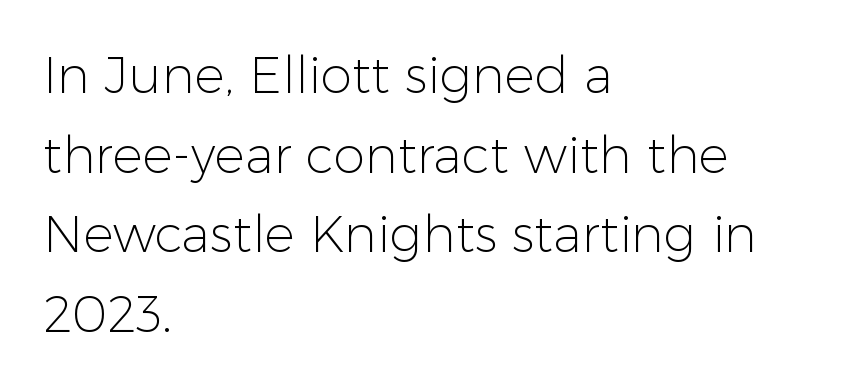
The image shows 51 px light sans-serif type, upright; set left-aligned, normal line spacing (1.56x), normal letter spacing, not underlined; low stroke contrast and a medium x-height.
